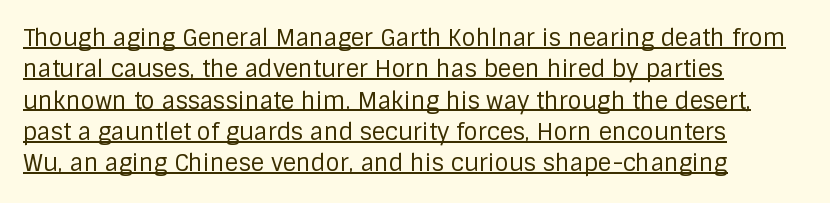
Typeset ragged right — the left edge is the straight one. No extra ink here — the face is not bold. This sample uses an upright cut, with every glyph sitting square on the baseline. In designer terms, the underline attribute is active on this setting.
